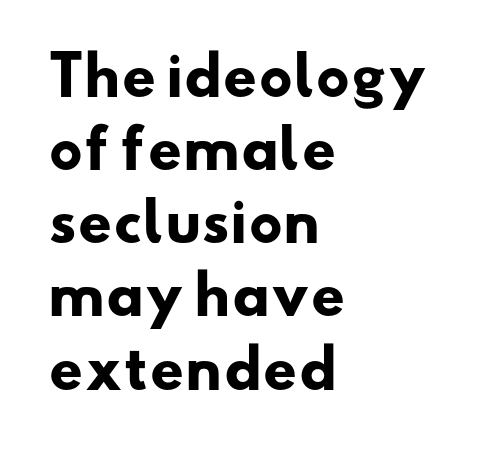
{"serif": "no", "bold": "yes", "weight": "heavy", "width": "wide", "stroke_contrast": "low", "x_height": "small", "monospaced": "no", "underline": "no", "align": "left", "line_spacing": "normal", "line_spacing_ratio": 1.38, "letter_spacing": "normal", "letter_spacing_em": 0.0, "glyph_px": 53}
